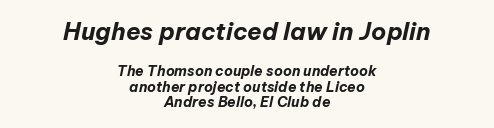
Q: Is the text bold? A: Yes.
Q: Is the text italic (slanted)? A: Yes, it leans right by about 12 degrees.
Q: Is the text underlined? A: No.
Q: How is the paragraph aligned? A: Centered.
Q: Is the spacing between letters normal or unusually wide? A: Normal.
Q: Is the spacing between lines tight, normal or loose? A: Tight.
Q: Which block of text is set in a larger size, the first (top) or the second (bottom)? A: The first (top) one.
